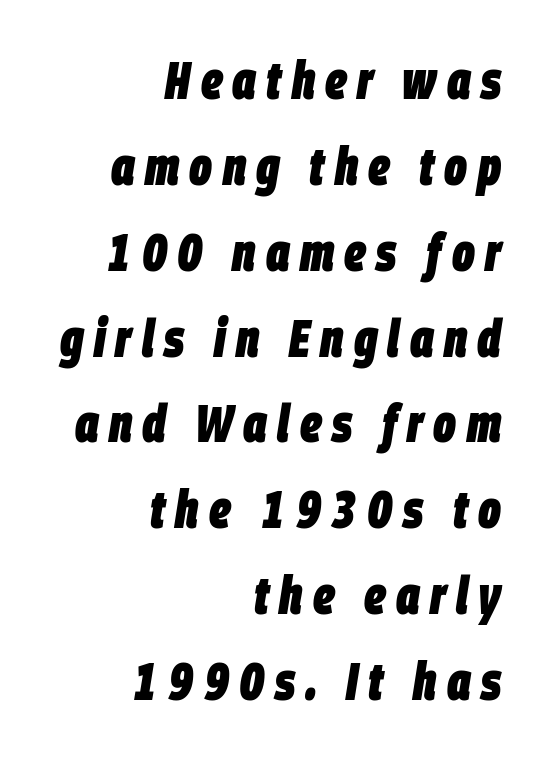
Q: Is the text bold? A: Yes.
Q: Is the text italic (slanted)? A: Yes, it leans right by about 9 degrees.
Q: Is the text underlined? A: No.
Q: How is the paragraph aligned? A: Right-aligned.
Q: Is the spacing between lines tight, normal or loose? A: Normal.
Q: Width (condensed, normal, or wide)? A: Condensed.
Q: Stroke contrast? A: Low.
Q: x-height? A: Large.
Q: Monospaced? A: No.
